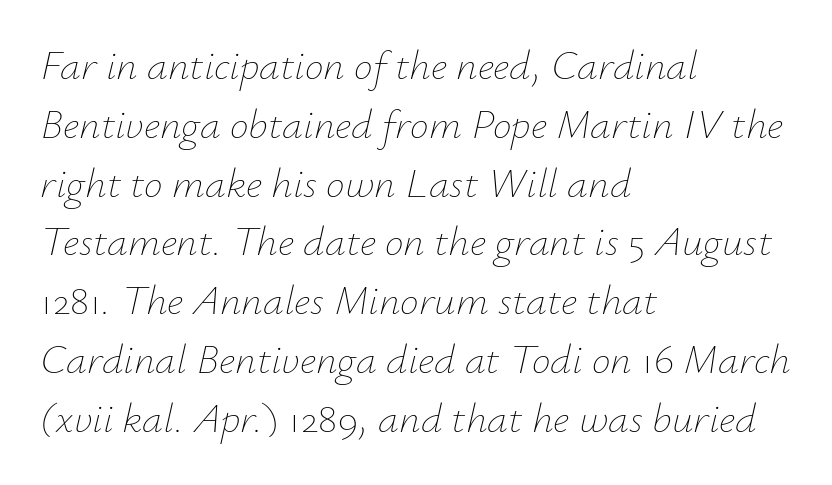
{"italic": "yes", "lean": "right", "slant_degrees": 12, "bold": "no", "weight": "thin", "width": "normal", "stroke_contrast": "low", "x_height": "small", "monospaced": "no", "underline": "no", "align": "left", "line_spacing": "normal", "line_spacing_ratio": 1.4, "letter_spacing": "normal", "letter_spacing_em": 0.0, "glyph_px": 42}
